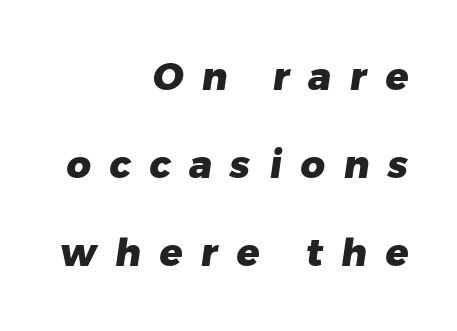
The image shows 38 px heavy sans-serif type; set right-aligned, loose line spacing (2.31x), unusually wide letter spacing (+0.49 em), not underlined; low stroke contrast and a medium x-height.
